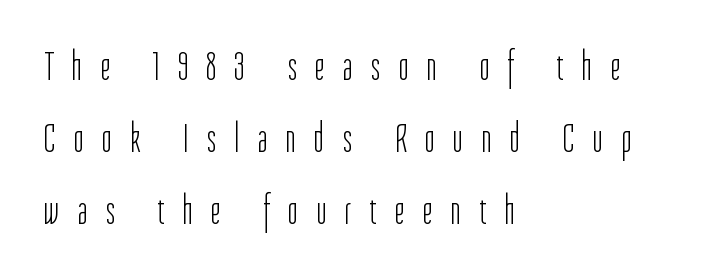
Only glyphs here, with clear space below each row. Classification — sans serif. The characters are drawn with everyday or finer stroke widths. The face used here is proportionally spaced, like ordinary book or web type. The face used here is rendered with a markedly widened letterfit.
